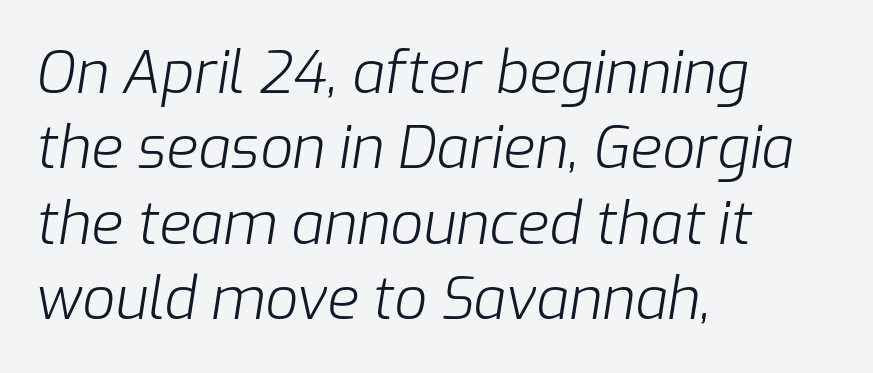
Posture: slanted. No chunkiness to these letters — they're not bold. Default kerning and tracking; the words read as compact shapes. In terms of leading, this rendering sits right in the middle. Each letter keeps its own natural width here, so spacing adapts to shape. Beneath every word, the page is bare.
